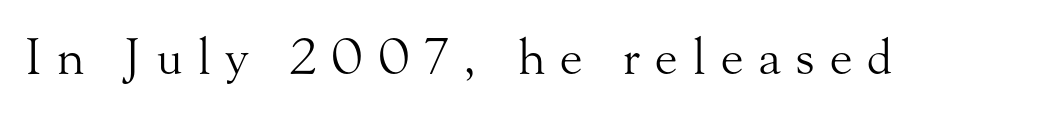
Examine the stroke ends and you'll spot serifs. Descenders are the only things crossing below the line. Words appear elongated and porous because spacing is wide. The face looks like a standard text weight, possibly lighter. The passage shown is typed in a proportional face where columns would drift.
